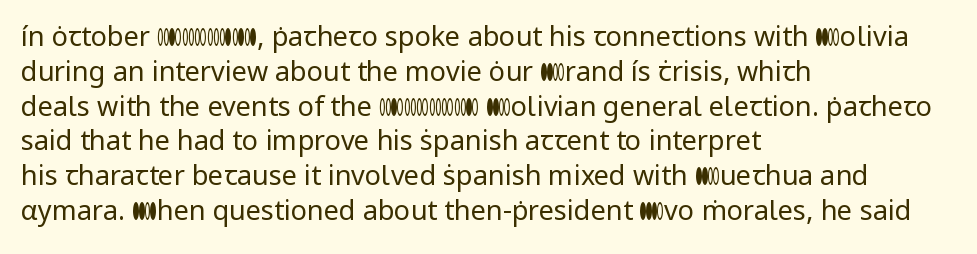
{"italic": "no", "bold": "no", "underline": "no", "align": "left", "line_spacing": "normal", "line_spacing_ratio": 1.29, "letter_spacing": "normal", "letter_spacing_em": 0.0, "glyph_px": 27}
